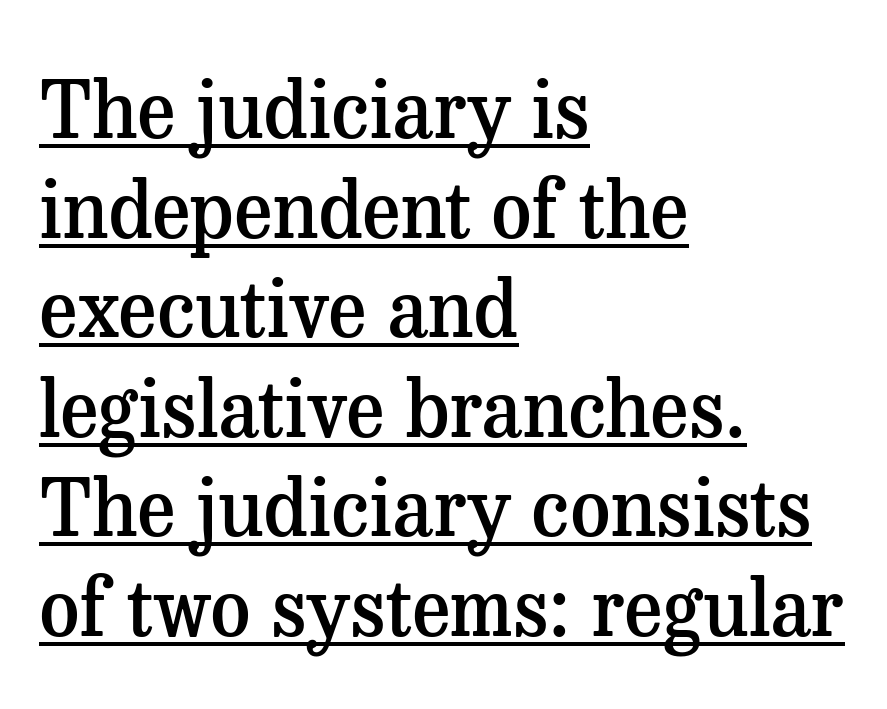
In terms of posture, this sample is upright. Honestly, the row spacing looks completely unremarkable. The type is set solid horizontally, with unmodified tracking. Unlike a clean sans, this face finishes its strokes with serifs. The compositor pushed each line to the left boundary.
